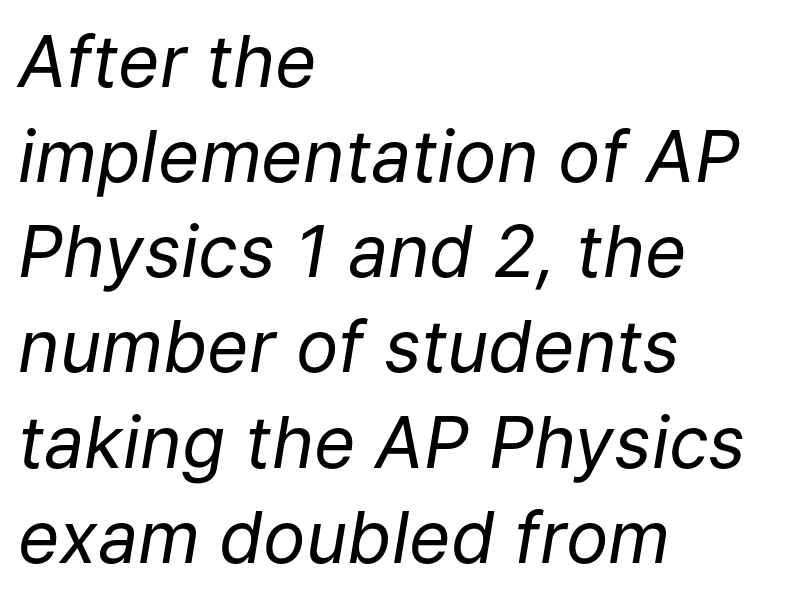
Q: Is the text bold? A: No.
Q: Is the text italic (slanted)? A: Yes, it leans right by about 9 degrees.
Q: Is the text underlined? A: No.
Q: How is the paragraph aligned? A: Left-aligned.
Q: Is the spacing between letters normal or unusually wide? A: Normal.
Q: Is the spacing between lines tight, normal or loose? A: Normal.
Q: Width (condensed, normal, or wide)? A: Normal.
Q: Stroke contrast? A: Low.
Q: x-height? A: Medium.
Q: Monospaced? A: No.
